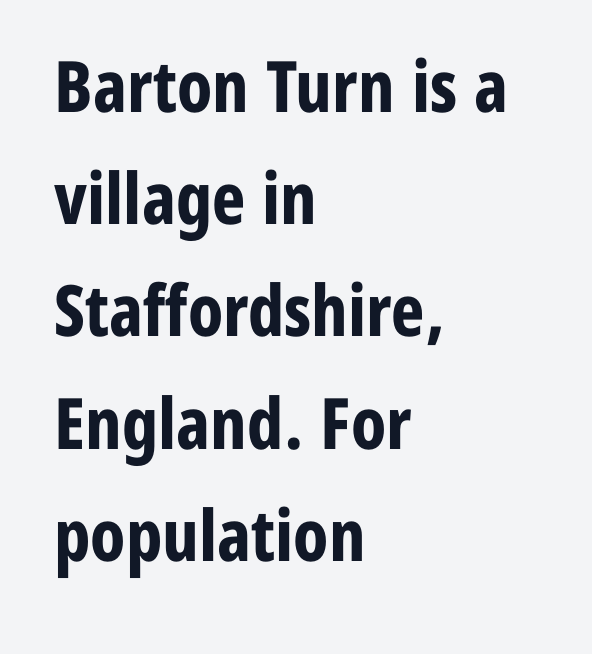
The image shows 71 px bold, condensed sans-serif type, upright; set left-aligned, normal line spacing (1.58x), normal letter spacing, not underlined; low stroke contrast and a medium x-height.
